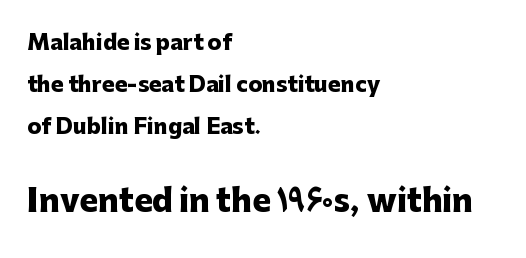
The image shows 31 px heavy sans-serif type, upright; set left-aligned, loose line spacing (2.01x), normal letter spacing, not underlined; the second (bottom) block is 1.48x larger; low stroke contrast and a medium x-height.
